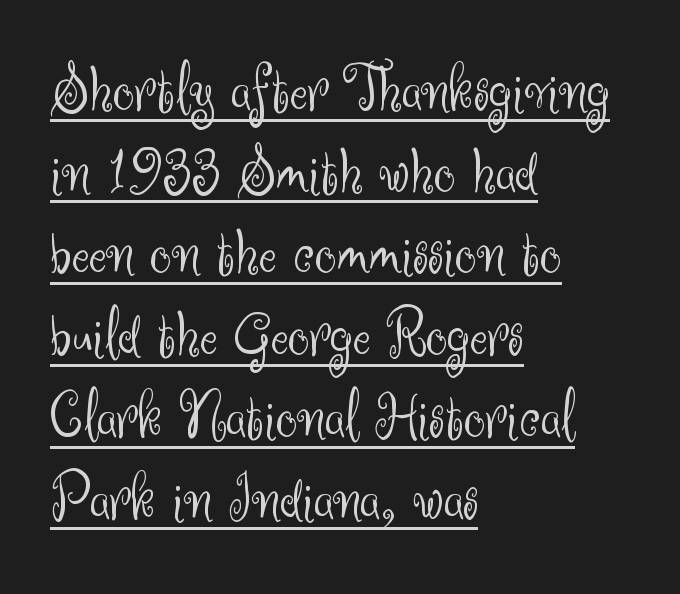
The image shows 67 px light sans-serif type, upright; set left-aligned, line spacing 1.22x, normal letter spacing, underlined; medium stroke contrast and a small x-height.
